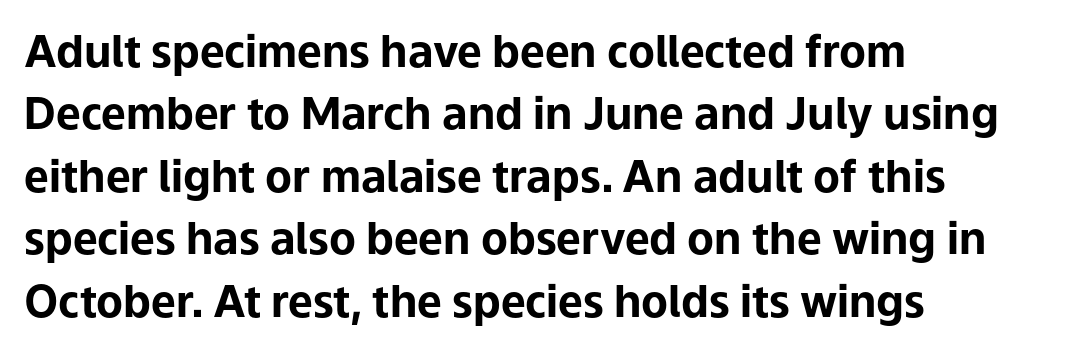
The image shows 44 px bold sans-serif type, upright; set left-aligned, normal line spacing (1.42x), normal letter spacing, not underlined; low stroke contrast and a medium x-height.
